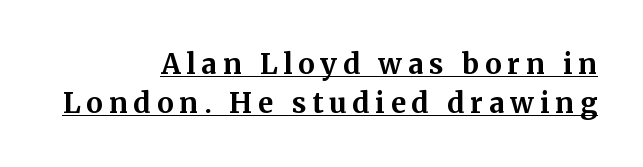
Q: Is the text bold? A: Yes.
Q: Is the text italic (slanted)? A: No, it is upright.
Q: Is the typeface a serif or a sans-serif typeface? A: Serif.
Q: Is the text underlined? A: Yes.
Q: How is the paragraph aligned? A: Right-aligned.
Q: Is the spacing between letters normal or unusually wide? A: Unusually wide.
Q: Is the spacing between lines tight, normal or loose? A: Normal.
Q: Width (condensed, normal, or wide)? A: Normal.
Q: Stroke contrast? A: Medium.
Q: x-height? A: Medium.
Q: Monospaced? A: No.
